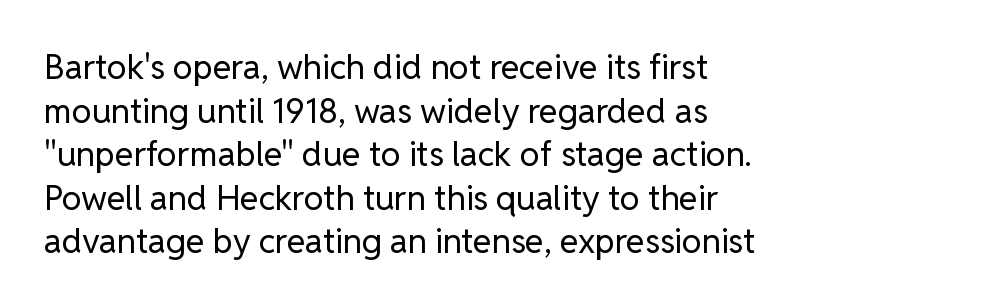
The image shows 34 px regular-weight sans-serif type, upright; set left-aligned, normal line spacing (1.28x), normal letter spacing, not underlined; low stroke contrast and a medium x-height.
